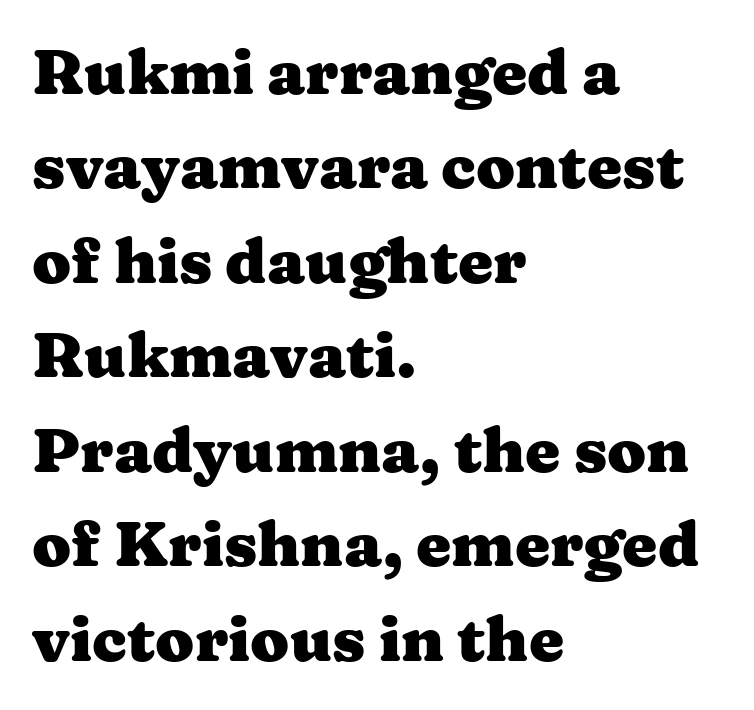
The line texture is even and compact thanks to regular tracking. A normal amount of white space separates one row of letters from the next. Does the type have serifs? Yes, each stem ends in a small foot. These words are printed bold, with thick strokes throughout. The gap between lines stays unmarked. Unlike italic type, these characters show no tilt at all.
